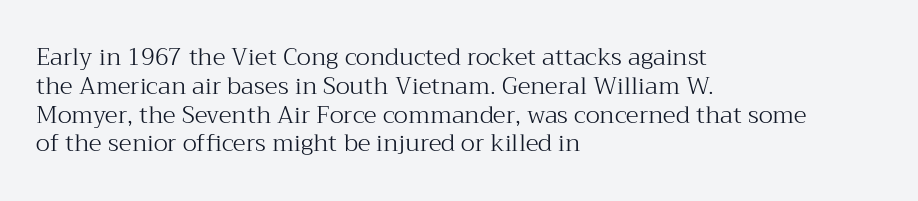
Q: Is the text bold? A: No.
Q: Is the text italic (slanted)? A: No, it is upright.
Q: Is the text underlined? A: No.
Q: How is the paragraph aligned? A: Left-aligned.
Q: Is the spacing between letters normal or unusually wide? A: Normal.
